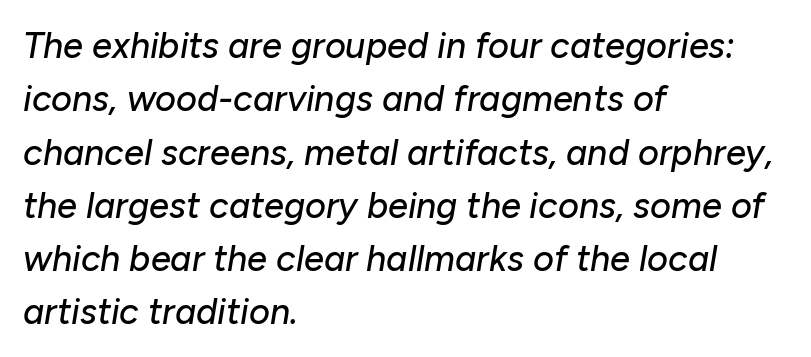
The image shows 36 px text type, italic (leaning right); set left-aligned, normal line spacing (1.48x), normal letter spacing, not underlined; low stroke contrast and a medium x-height.
